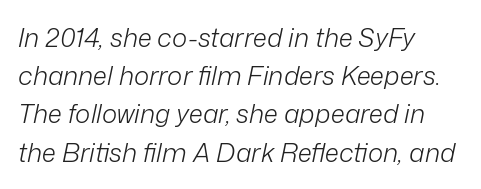
The image shows 26 px text type, italic (leaning right); set left-aligned, normal line spacing (1.47x), normal letter spacing, not underlined.
